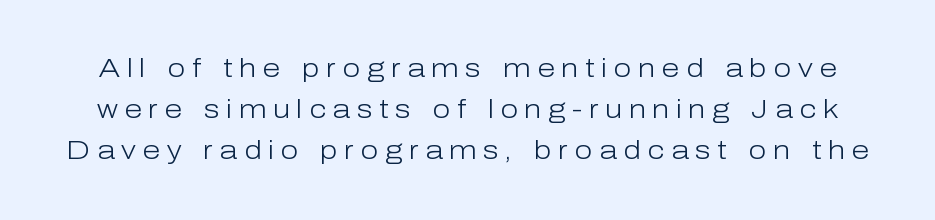
Q: Is the text bold? A: No.
Q: Is the text italic (slanted)? A: No, it is upright.
Q: Is the text underlined? A: No.
Q: Is the spacing between letters normal or unusually wide? A: Unusually wide.
Q: Is the spacing between lines tight, normal or loose? A: Normal.
